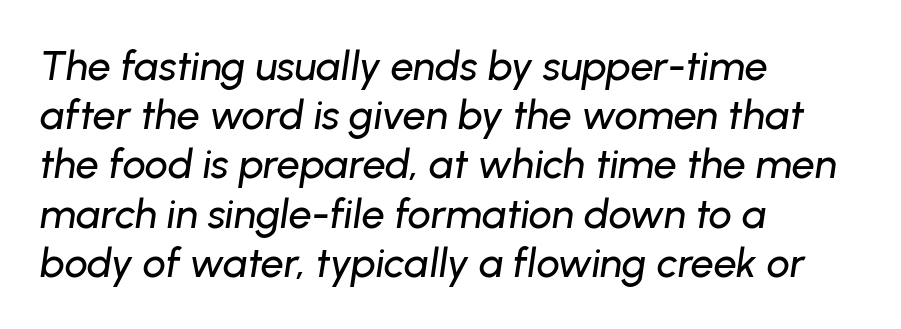
The image shows 41 px text type, italic (leaning right); set left-aligned, line spacing 1.2x, normal letter spacing, not underlined; low stroke contrast and a medium x-height.
